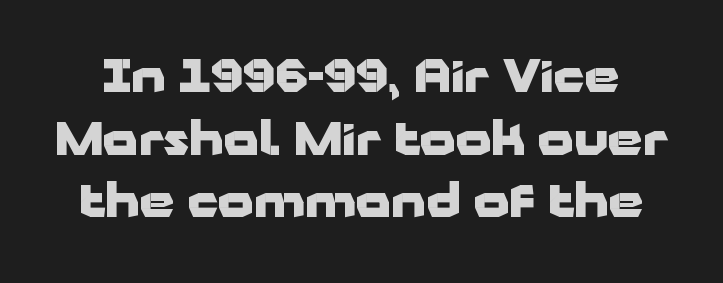
{"serif": "no", "italic": "no", "bold": "yes", "weight": "heavy", "width": "wide", "stroke_contrast": "low", "x_height": "medium", "monospaced": "no", "underline": "no", "line_spacing": "normal", "line_spacing_ratio": 1.39, "letter_spacing": "normal", "letter_spacing_em": 0.0, "glyph_px": 45}
